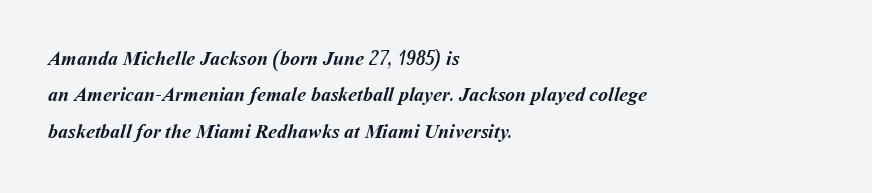
{"bold": "yes", "underline": "no", "align": "left", "line_spacing_ratio": 1.82, "letter_spacing": "normal", "letter_spacing_em": 0.0, "glyph_px": 20}
